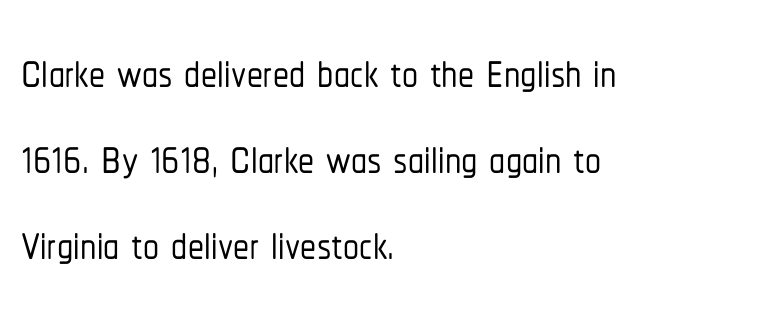
The image shows 64 px condensed sans-serif type, upright; set left-aligned, normal line spacing (1.34x), normal letter spacing, not underlined; low stroke contrast and a medium x-height.
